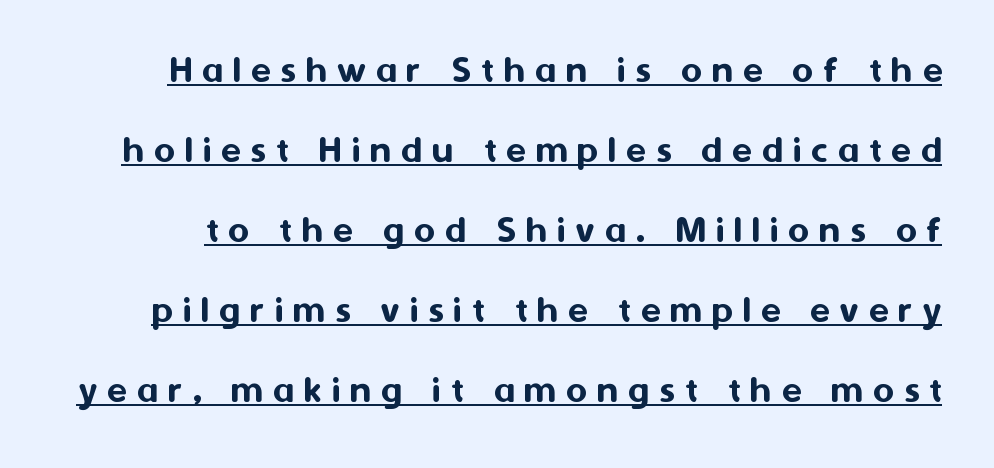
The image shows 41 px sans-serif type, upright; set loose line spacing (1.95x), unusually wide letter spacing (+0.24 em), underlined; medium stroke contrast and a medium x-height.
